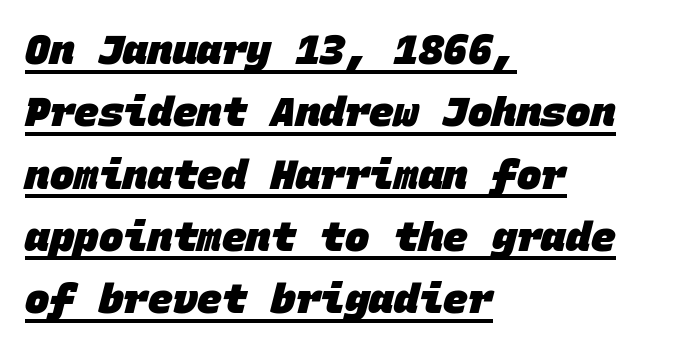
Every character here occupies the same horizontal width, giving the sample a typewriter-like rhythm. Short note: letters normally spaced. Is this a sans? Yes — the strokes have no serifs. The typesetting leans heavy: a genuine bold. Every row of glyphs begins at an identical x-position on the left.
